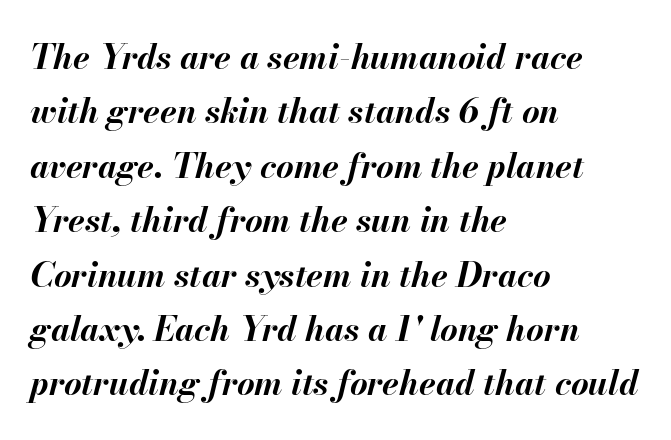
The image shows 34 px bold type, italic (leaning right); set left-aligned, normal line spacing (1.6x), normal letter spacing, not underlined; medium stroke contrast and a small x-height.
